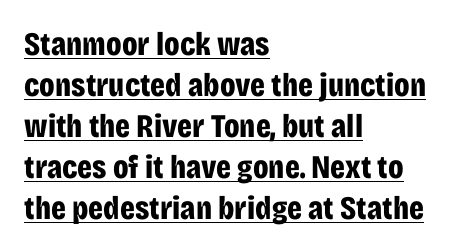
Q: Is the text bold? A: Yes.
Q: Is the text italic (slanted)? A: No, it is upright.
Q: Is the typeface a serif or a sans-serif typeface? A: Sans-serif.
Q: Is the text underlined? A: Yes.
Q: How is the paragraph aligned? A: Left-aligned.
Q: Is the spacing between letters normal or unusually wide? A: Normal.
Q: Width (condensed, normal, or wide)? A: Condensed.
Q: Stroke contrast? A: Low.
Q: x-height? A: Large.
Q: Monospaced? A: No.
